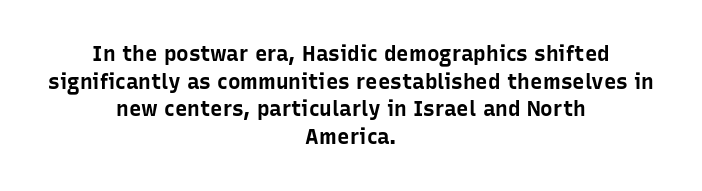
The image shows 21 px bold type, upright; set centered, normal line spacing (1.31x), normal letter spacing, not underlined.
